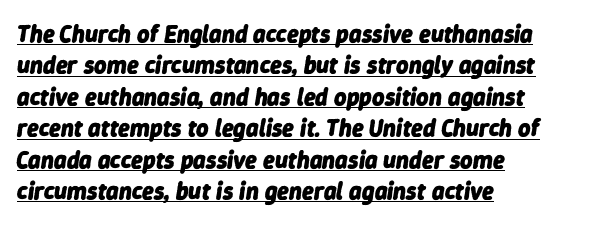
Q: Is the text bold? A: Yes.
Q: Is the text italic (slanted)? A: Yes, it leans right by about 9 degrees.
Q: Is the text underlined? A: Yes.
Q: How is the paragraph aligned? A: Left-aligned.
Q: Is the spacing between letters normal or unusually wide? A: Normal.
Q: Is the spacing between lines tight, normal or loose? A: Normal.
